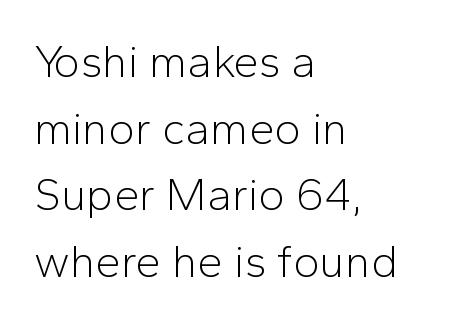
The image shows 45 px light sans-serif type, upright; set left-aligned, normal line spacing (1.48x), normal letter spacing, not underlined; low stroke contrast and a medium x-height.
